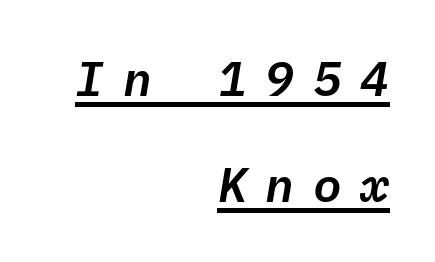
The image shows 48 px text type, italic (leaning right), monospaced; set right-aligned, loose line spacing (2.2x), unusually wide letter spacing (+0.39 em), underlined; low stroke contrast and a medium x-height.
